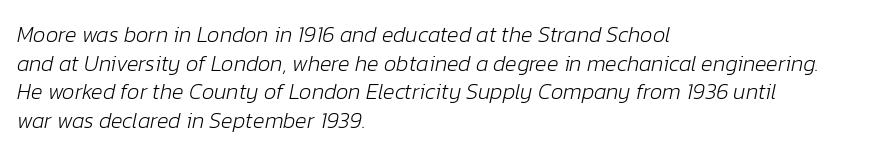
Q: Is the text bold? A: No.
Q: Is the text italic (slanted)? A: Yes, it leans right by about 12 degrees.
Q: Is the text underlined? A: No.
Q: How is the paragraph aligned? A: Left-aligned.
Q: Is the spacing between letters normal or unusually wide? A: Normal.
Q: Is the spacing between lines tight, normal or loose? A: Normal.
